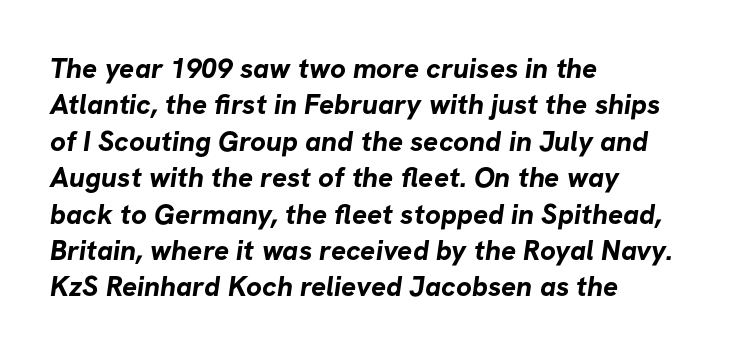
In CSS terms this would be text-align: left. Regarding serifs, this sample does without them. Strokes here are thick enough to call this a true bold. The tracking reads as untouched default to a designer's eye.
